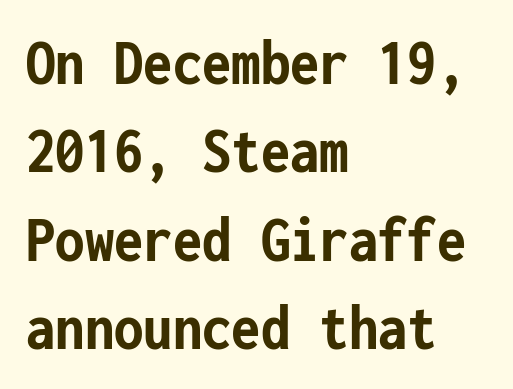
Q: Is the text bold? A: Yes.
Q: Is the text italic (slanted)? A: No, it is upright.
Q: Is the typeface a serif or a sans-serif typeface? A: Sans-serif.
Q: Is the text underlined? A: No.
Q: How is the paragraph aligned? A: Left-aligned.
Q: Is the spacing between letters normal or unusually wide? A: Normal.
Q: Is the spacing between lines tight, normal or loose? A: Normal.
Q: Width (condensed, normal, or wide)? A: Condensed.
Q: Stroke contrast? A: Low.
Q: x-height? A: Medium.
Q: Monospaced? A: Yes.
